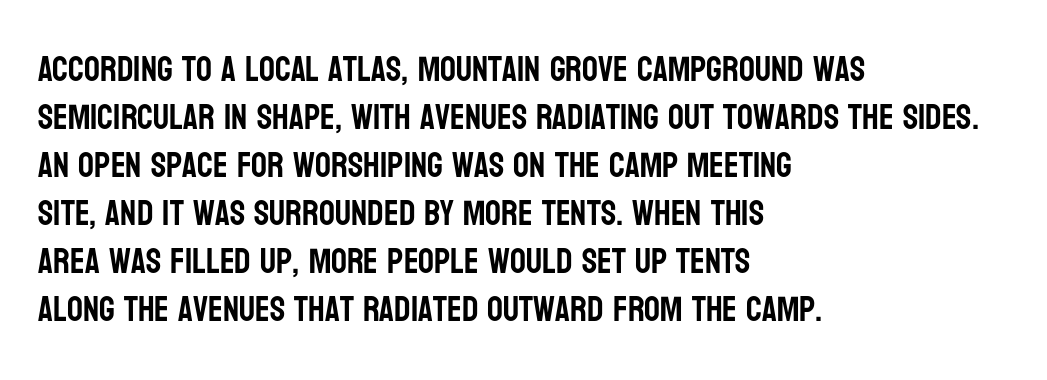
{"serif": "no", "italic": "no", "width": "condensed", "stroke_contrast": "low", "x_height": "large", "monospaced": "no", "underline": "no", "align": "left", "line_spacing": "normal", "line_spacing_ratio": 1.37, "letter_spacing": "normal", "letter_spacing_em": 0.0, "glyph_px": 35}
